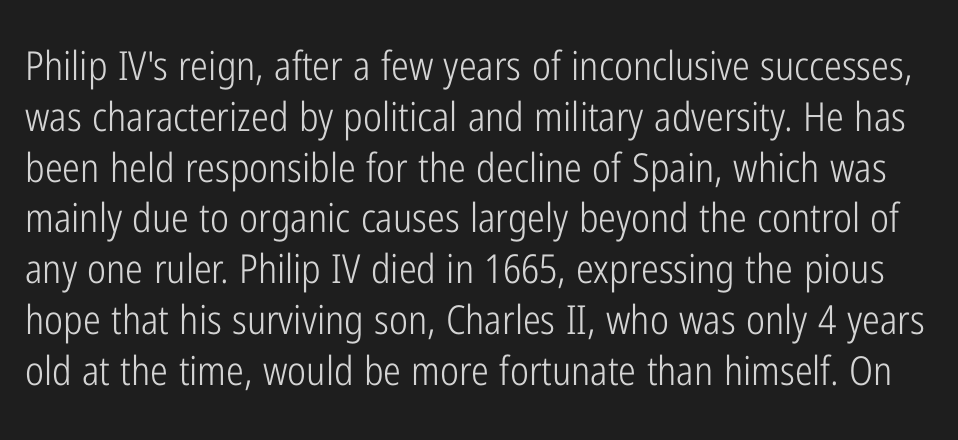
{"serif": "no", "italic": "no", "bold": "no", "weight": "light", "width": "condensed", "stroke_contrast": "low", "x_height": "medium", "monospaced": "no", "underline": "no", "line_spacing": "normal", "line_spacing_ratio": 1.27, "letter_spacing": "normal", "letter_spacing_em": 0.0, "glyph_px": 40}
